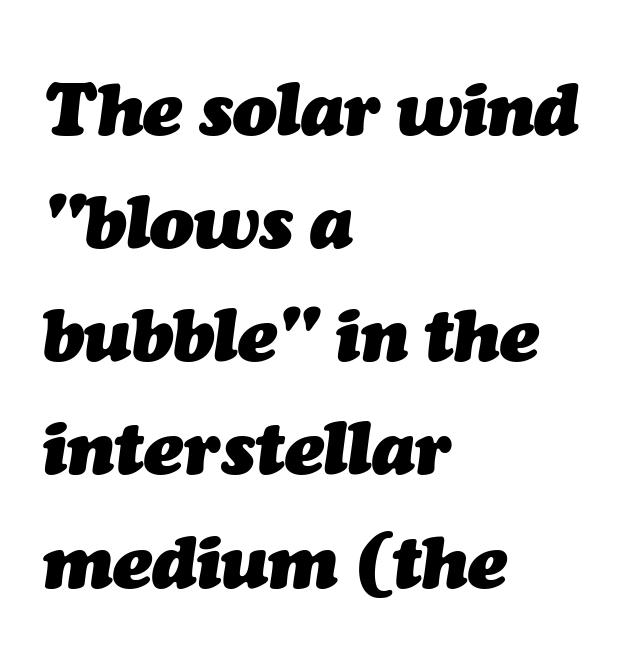
In terms of posture, this sample is oblique. The glyphs are unaccompanied by any horizontal stroke below them. Spacing between characters is what you'd get straight out of the box. The lines in this sample share a left origin and differ only in where they stop. Is this a fixed-width face? No — the glyphs have proportional, varying widths. What's the leading like? Ordinary, nothing unusual.
